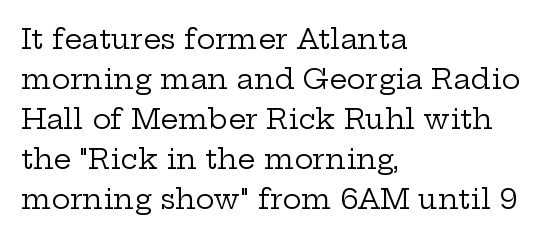
Q: Is the text bold? A: No.
Q: Is the text italic (slanted)? A: No, it is upright.
Q: Is the typeface a serif or a sans-serif typeface? A: Serif.
Q: Is the text underlined? A: No.
Q: How is the paragraph aligned? A: Left-aligned.
Q: Is the spacing between letters normal or unusually wide? A: Normal.
Q: Is the spacing between lines tight, normal or loose? A: Normal.
Q: Width (condensed, normal, or wide)? A: Wide.
Q: Stroke contrast? A: Low.
Q: x-height? A: Medium.
Q: Monospaced? A: No.
